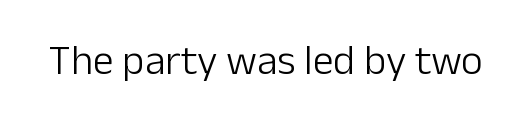
Descender tails drop into unmarked territory. The typeface chosen for these lines omits serifs. This is not heavy type; no bold has been used. Observe the ordinary spacing: letters are neighbours, not strangers. Tall strokes in this sample are plumb rather than angled.
